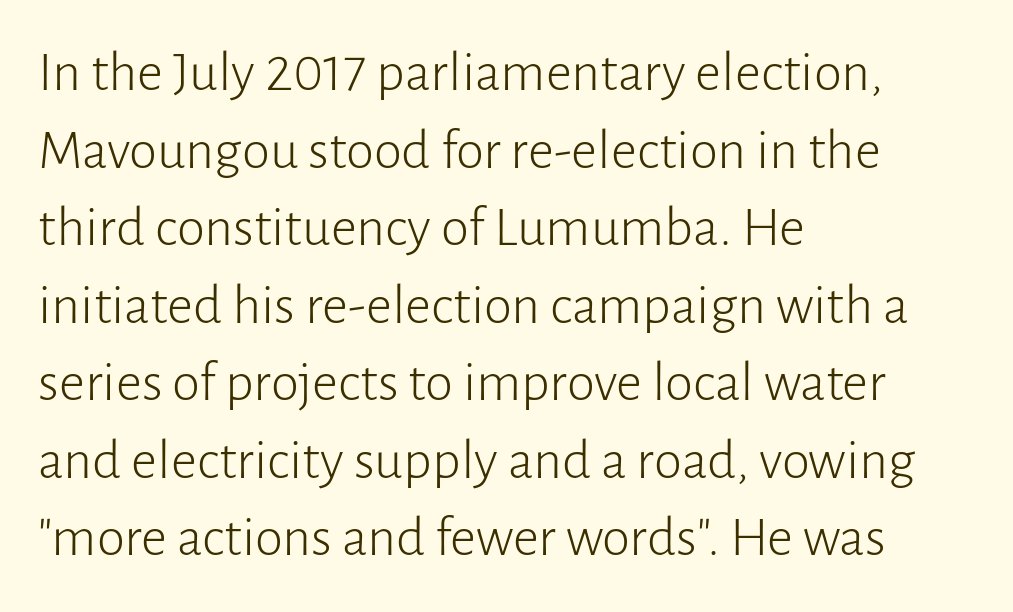
{"serif": "no", "italic": "no", "bold": "no", "weight": "light", "width": "normal", "stroke_contrast": "low", "x_height": "medium", "monospaced": "no", "underline": "no", "align": "left", "line_spacing": "normal", "line_spacing_ratio": 1.36, "letter_spacing": "normal", "letter_spacing_em": 0.0, "glyph_px": 57}
